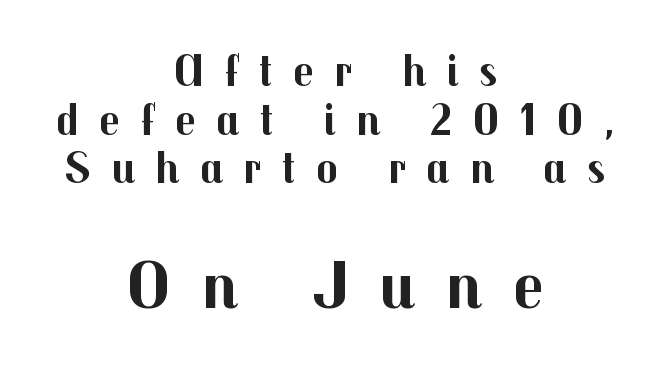
A roman cut, with each character standing at attention. You can tell from the bare stems that sans-serif type was used. Tightly led — the rows are bunched. How heavy is the stroke? Heavy — this is a bold. The passage is arranged like a title page — every line centered.
